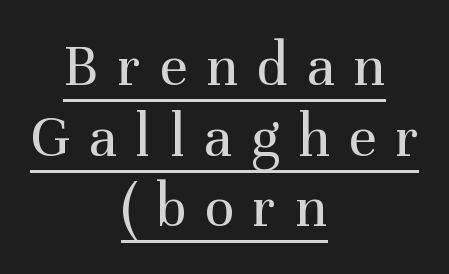
Q: Is the text bold? A: No.
Q: Is the text italic (slanted)? A: No, it is upright.
Q: Is the typeface a serif or a sans-serif typeface? A: Serif.
Q: Is the text underlined? A: Yes.
Q: How is the paragraph aligned? A: Centered.
Q: Is the spacing between letters normal or unusually wide? A: Unusually wide.
Q: Is the spacing between lines tight, normal or loose? A: Tight.
Q: Width (condensed, normal, or wide)? A: Normal.
Q: Stroke contrast? A: Medium.
Q: x-height? A: Medium.
Q: Monospaced? A: No.
